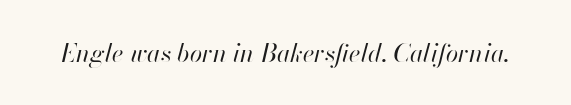
{"italic": "yes", "lean": "right", "slant_degrees": 13, "bold": "no", "underline": "no", "letter_spacing": "normal", "letter_spacing_em": 0.0, "glyph_px": 25}
